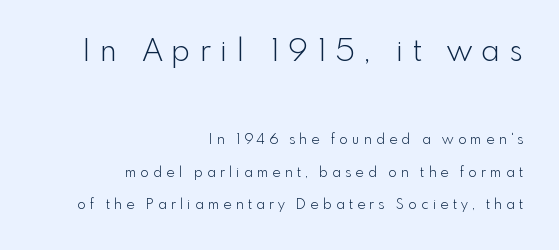
{"serif": "no", "italic": "no", "bold": "no", "weight": "light", "width": "normal", "x_height": "small", "monospaced": "no", "underline": "no", "align": "right", "line_spacing": "loose", "line_spacing_ratio": 2.33, "letter_spacing": "wide", "letter_spacing_em": 0.3, "larger_block": "first", "size_ratio": 2.21, "glyph_px": 31}
